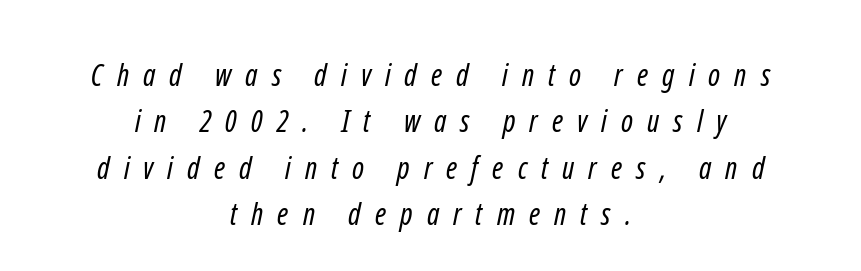
The image shows 30 px regular-weight, condensed sans-serif type; set centered, normal line spacing (1.55x), unusually wide letter spacing (+0.47 em), not underlined; low stroke contrast and a medium x-height.
